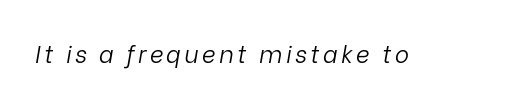
The image shows 24 px text type, italic (leaning right); set not underlined.
